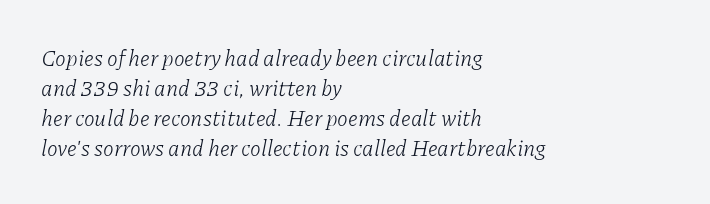
The image shows 22 px text type, italic (leaning right); set left-aligned, normal line spacing (1.36x), normal letter spacing, not underlined.
